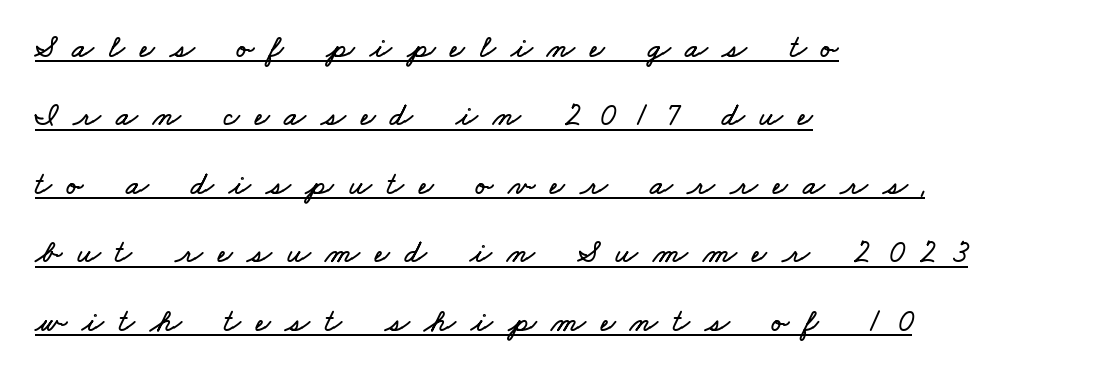
The image shows 32 px wide type; set left-aligned, loose line spacing (2.14x), unusually wide letter spacing (+0.47 em), underlined; low stroke contrast and a small x-height.
